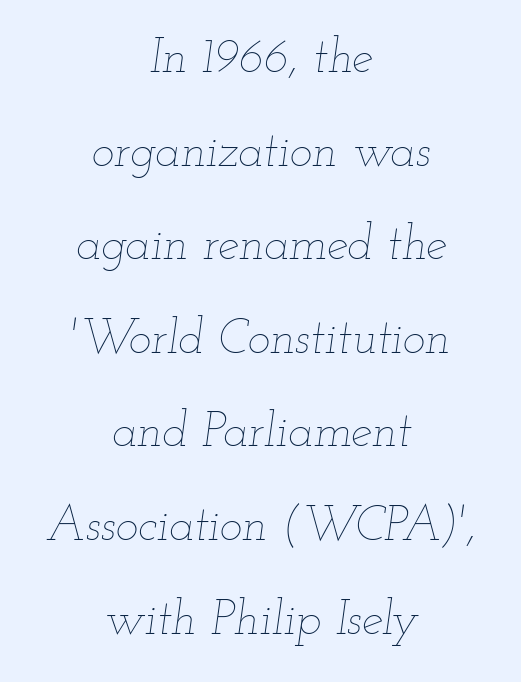
Q: Is the text bold? A: No.
Q: Is the text italic (slanted)? A: Yes, it leans right by about 12 degrees.
Q: Is the text underlined? A: No.
Q: How is the paragraph aligned? A: Centered.
Q: Is the spacing between letters normal or unusually wide? A: Normal.
Q: Is the spacing between lines tight, normal or loose? A: Loose.
Q: Width (condensed, normal, or wide)? A: Wide.
Q: Stroke contrast? A: Low.
Q: x-height? A: Small.
Q: Monospaced? A: No.
